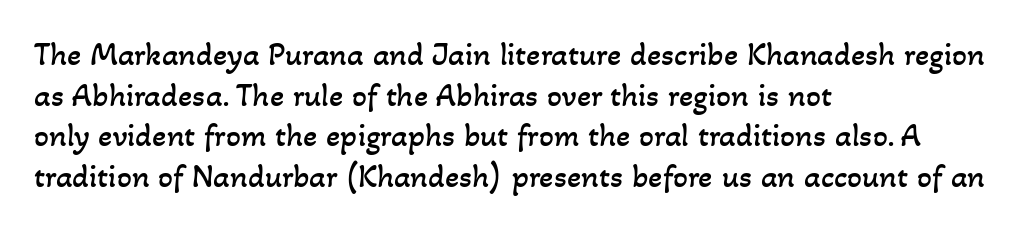
Here the designer chose a conventional face with non-uniform glyph widths. These lines are set flush left with a ragged right edge. No word sits above an underline. Inter-character spacing is left at the font's built-in metrics.
